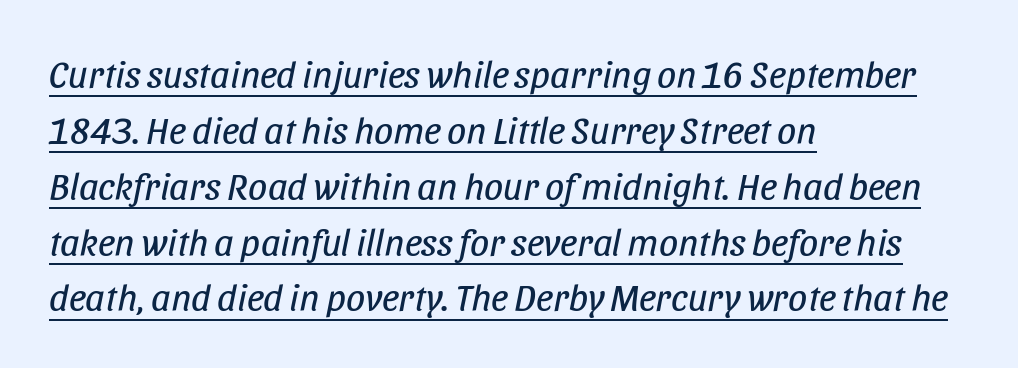
The image shows 38 px regular-weight, condensed type, italic (leaning right); set left-aligned, normal line spacing (1.47x), normal letter spacing, underlined; low stroke contrast and a large x-height.
